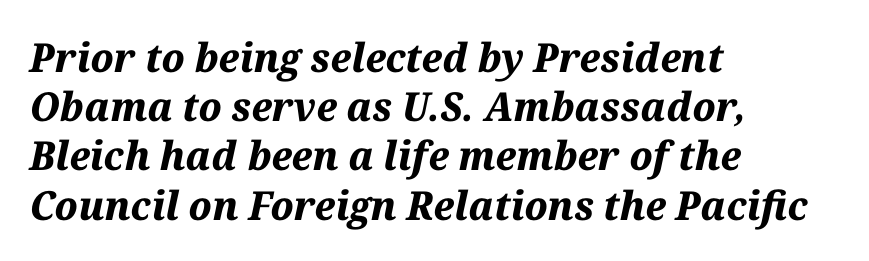
The image shows 40 px bold type, italic (leaning right); set left-aligned, line spacing 1.23x, normal letter spacing, not underlined; medium stroke contrast and a medium x-height.
